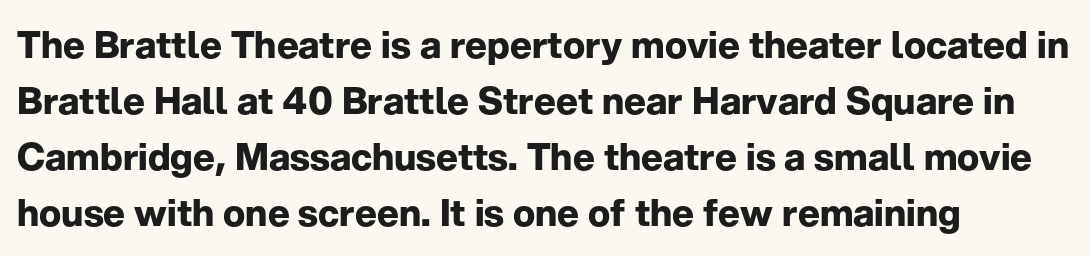
{"serif": "no", "italic": "no", "bold": "yes", "weight": "bold", "width": "normal", "stroke_contrast": "low", "x_height": "medium", "monospaced": "no", "underline": "no", "align": "left", "line_spacing": "normal", "line_spacing_ratio": 1.51, "letter_spacing": "normal", "letter_spacing_em": 0.0, "glyph_px": 37}
